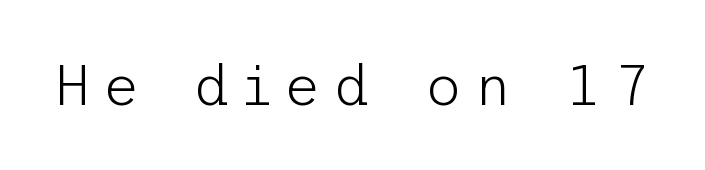
{"serif": "no", "italic": "no", "bold": "no", "weight": "light", "width": "normal", "stroke_contrast": "low", "x_height": "medium", "underline": "no", "letter_spacing": "wide", "letter_spacing_em": 0.22, "glyph_px": 57}
